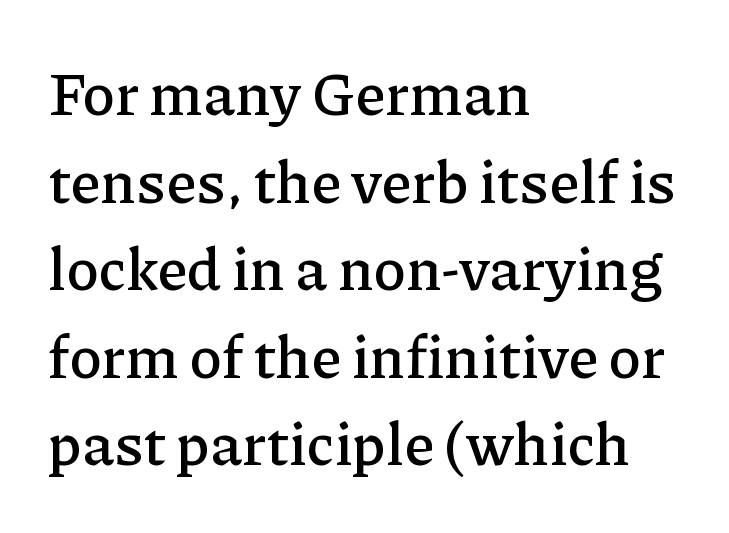
Q: Is the text italic (slanted)? A: No, it is upright.
Q: Is the typeface a serif or a sans-serif typeface? A: Serif.
Q: Is the text underlined? A: No.
Q: How is the paragraph aligned? A: Left-aligned.
Q: Is the spacing between letters normal or unusually wide? A: Normal.
Q: Is the spacing between lines tight, normal or loose? A: Normal.
Q: Width (condensed, normal, or wide)? A: Normal.
Q: Stroke contrast? A: Low.
Q: x-height? A: Medium.
Q: Monospaced? A: No.
